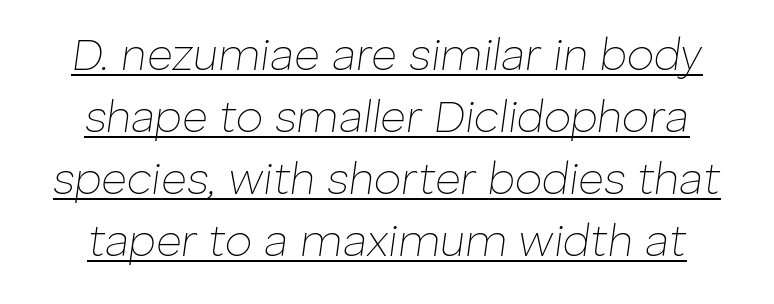
Q: Is the text bold? A: No.
Q: Is the text italic (slanted)? A: Yes, it leans right by about 8 degrees.
Q: Is the text underlined? A: Yes.
Q: Is the spacing between letters normal or unusually wide? A: Normal.
Q: Is the spacing between lines tight, normal or loose? A: Normal.
Q: Width (condensed, normal, or wide)? A: Normal.
Q: Stroke contrast? A: Low.
Q: x-height? A: Medium.
Q: Monospaced? A: No.
